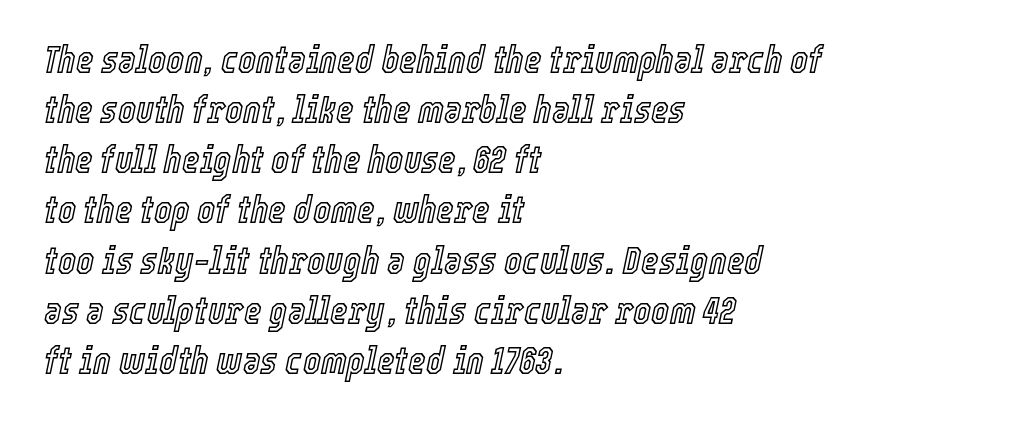
{"italic": "yes", "lean": "right", "slant_degrees": 12, "width": "condensed", "x_height": "medium", "monospaced": "no", "underline": "no", "align": "left", "line_spacing": "normal", "line_spacing_ratio": 1.32, "letter_spacing": "normal", "letter_spacing_em": 0.0, "glyph_px": 38}
